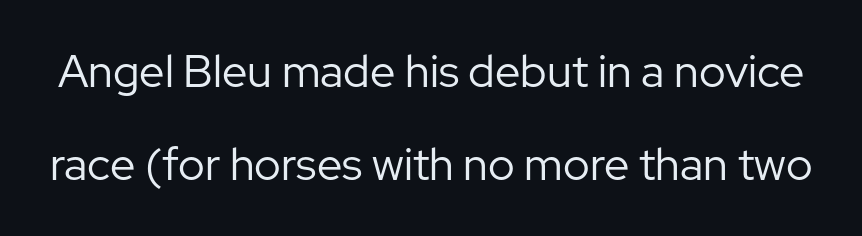
Q: Is the text bold? A: No.
Q: Is the text italic (slanted)? A: No, it is upright.
Q: Is the typeface a serif or a sans-serif typeface? A: Sans-serif.
Q: Is the text underlined? A: No.
Q: Is the spacing between letters normal or unusually wide? A: Normal.
Q: Is the spacing between lines tight, normal or loose? A: Loose.
Q: Width (condensed, normal, or wide)? A: Normal.
Q: Stroke contrast? A: Low.
Q: x-height? A: Medium.
Q: Monospaced? A: No.
